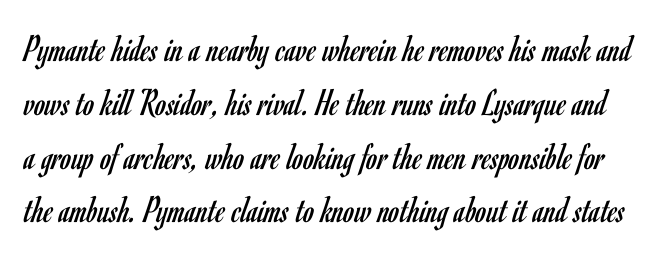
Q: Is the text bold? A: No.
Q: Is the text italic (slanted)? A: Yes.
Q: Is the typeface a serif or a sans-serif typeface? A: Sans-serif.
Q: Is the text underlined? A: No.
Q: Is the spacing between letters normal or unusually wide? A: Normal.
Q: Is the spacing between lines tight, normal or loose? A: Normal.
Q: Width (condensed, normal, or wide)? A: Condensed.
Q: Stroke contrast? A: Low.
Q: x-height? A: Small.
Q: Monospaced? A: No.
